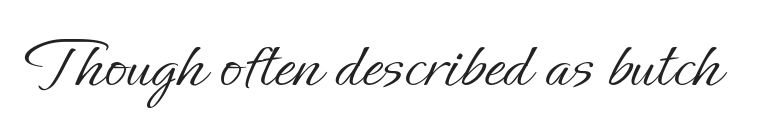
{"bold": "no", "weight": "light", "width": "normal", "stroke_contrast": "low", "x_height": "small", "monospaced": "no", "underline": "no", "letter_spacing": "normal", "letter_spacing_em": 0.0, "glyph_px": 73}
